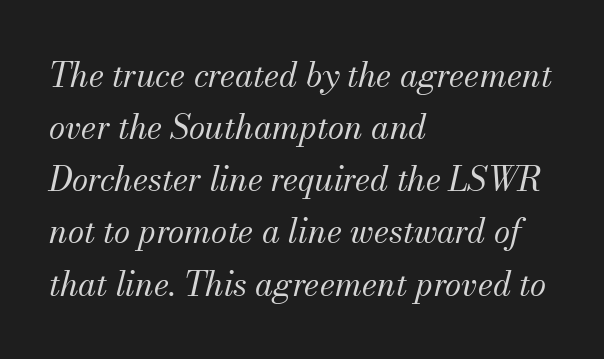
Q: Is the text bold? A: No.
Q: Is the text italic (slanted)? A: Yes, it leans right by about 13 degrees.
Q: Is the typeface a serif or a sans-serif typeface? A: Serif.
Q: Is the text underlined? A: No.
Q: How is the paragraph aligned? A: Left-aligned.
Q: Is the spacing between letters normal or unusually wide? A: Normal.
Q: Is the spacing between lines tight, normal or loose? A: Normal.
Q: Width (condensed, normal, or wide)? A: Normal.
Q: Stroke contrast? A: Medium.
Q: x-height? A: Small.
Q: Monospaced? A: No.
